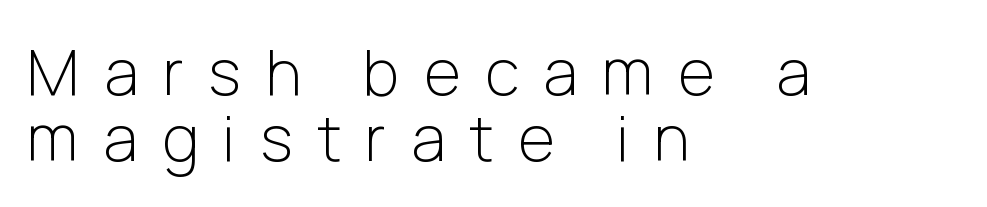
Q: Is the text bold? A: No.
Q: Is the text italic (slanted)? A: No, it is upright.
Q: Is the typeface a serif or a sans-serif typeface? A: Sans-serif.
Q: Is the text underlined? A: No.
Q: How is the paragraph aligned? A: Left-aligned.
Q: Is the spacing between letters normal or unusually wide? A: Unusually wide.
Q: Is the spacing between lines tight, normal or loose? A: Tight.
Q: Width (condensed, normal, or wide)? A: Normal.
Q: Stroke contrast? A: Low.
Q: x-height? A: Medium.
Q: Monospaced? A: No.
